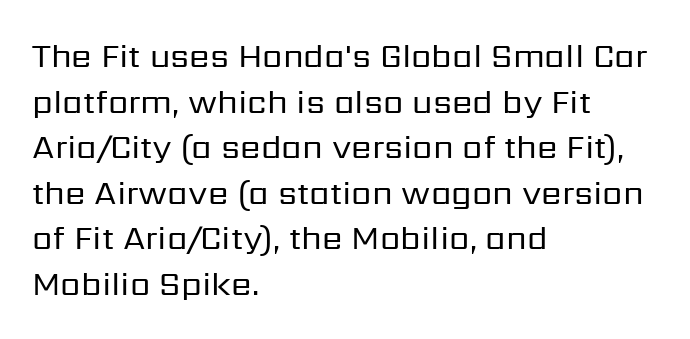
Q: Is the text bold? A: No.
Q: Is the text italic (slanted)? A: No, it is upright.
Q: Is the typeface a serif or a sans-serif typeface? A: Sans-serif.
Q: Is the text underlined? A: No.
Q: How is the paragraph aligned? A: Left-aligned.
Q: Is the spacing between letters normal or unusually wide? A: Normal.
Q: Is the spacing between lines tight, normal or loose? A: Normal.
Q: Width (condensed, normal, or wide)? A: Normal.
Q: Stroke contrast? A: Low.
Q: x-height? A: Medium.
Q: Monospaced? A: No.
